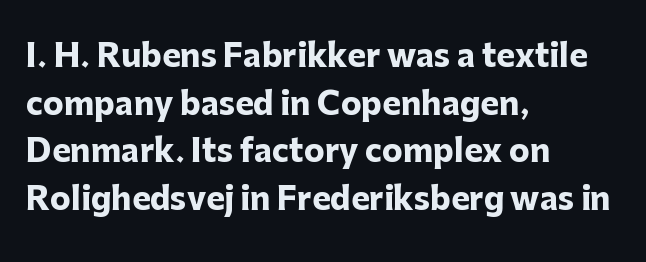
The letters stand straight up with perfectly vertical stems. This block has exactly the height ordinary leading produces. The letterforms sit shoulder to shoulder at normal distance. Letterform terminals end flat and unadorned throughout the passage. Emphasis by weight is at full strength: bold. Do the characters align in a grid? No, the font is proportional.
